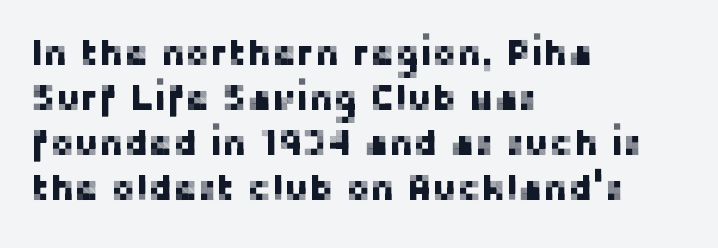
{"serif": "no", "italic": "no", "width": "normal", "stroke_contrast": "low", "x_height": "medium", "monospaced": "no", "underline": "no", "align": "left", "line_spacing_ratio": 1.22, "letter_spacing": "normal", "letter_spacing_em": 0.0, "glyph_px": 37}
